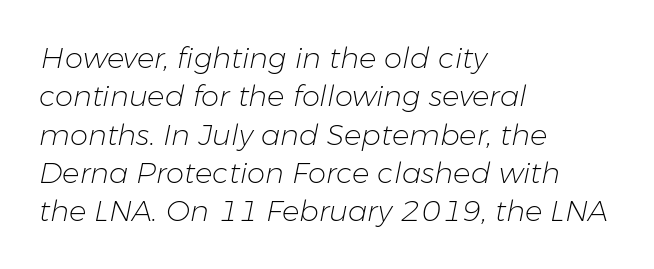
{"italic": "yes", "lean": "right", "slant_degrees": 11, "bold": "no", "weight": "light", "width": "normal", "stroke_contrast": "low", "x_height": "medium", "monospaced": "no", "underline": "no", "align": "left", "line_spacing": "normal", "line_spacing_ratio": 1.32, "letter_spacing": "normal", "letter_spacing_em": 0.0, "glyph_px": 29}
